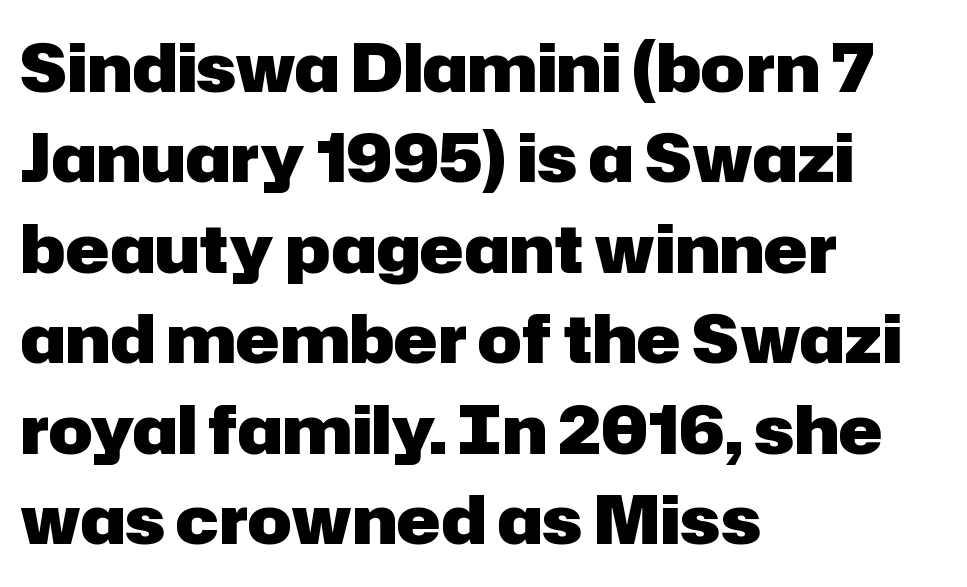
{"serif": "no", "italic": "no", "bold": "yes", "weight": "heavy", "width": "normal", "stroke_contrast": "low", "x_height": "medium", "monospaced": "no", "underline": "no", "align": "left", "line_spacing": "normal", "line_spacing_ratio": 1.37, "letter_spacing": "normal", "letter_spacing_em": 0.0, "glyph_px": 66}
